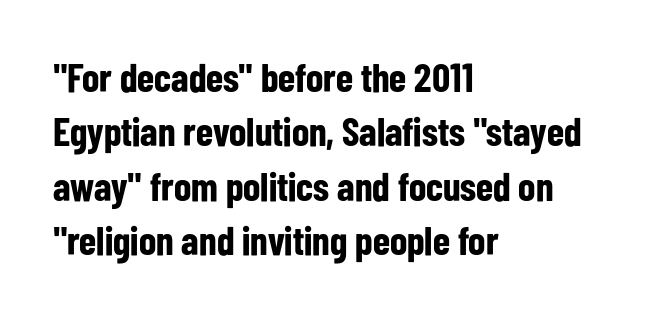
Q: Is the text bold? A: Yes.
Q: Is the text italic (slanted)? A: No, it is upright.
Q: Is the typeface a serif or a sans-serif typeface? A: Sans-serif.
Q: Is the text underlined? A: No.
Q: How is the paragraph aligned? A: Left-aligned.
Q: Is the spacing between letters normal or unusually wide? A: Normal.
Q: Is the spacing between lines tight, normal or loose? A: Normal.
Q: Width (condensed, normal, or wide)? A: Condensed.
Q: Stroke contrast? A: Low.
Q: x-height? A: Medium.
Q: Monospaced? A: No.
